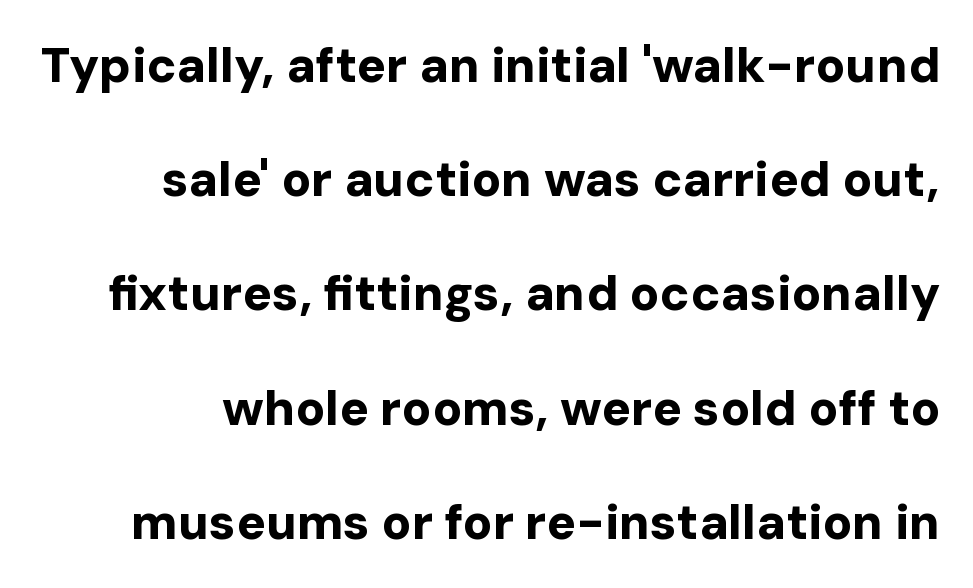
Look at the stroke-to-counter ratio: heavy, a bold. It's the straight-up-and-down kind of type. Honestly, there is no underline to notice here at all. The letters sit at their default tracking, neither squeezed nor spread.
